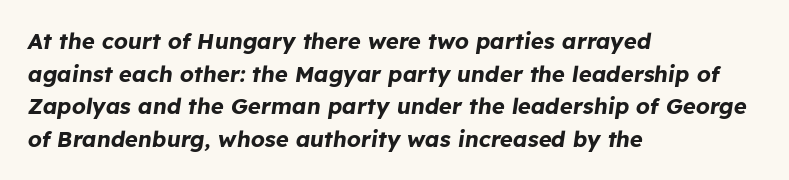
Q: Is the text bold? A: Yes.
Q: Is the text italic (slanted)? A: Yes, it leans right by about 8 degrees.
Q: Is the text underlined? A: No.
Q: How is the paragraph aligned? A: Left-aligned.
Q: Is the spacing between letters normal or unusually wide? A: Normal.
Q: Is the spacing between lines tight, normal or loose? A: Normal.
